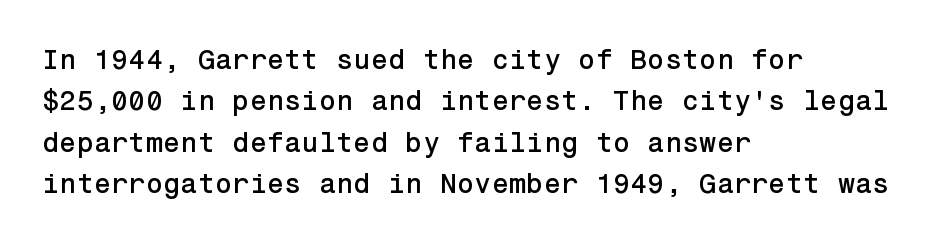
The image shows 28 px sans-serif type, upright; set left-aligned, normal line spacing (1.48x), normal letter spacing, not underlined; low stroke contrast and a medium x-height.
